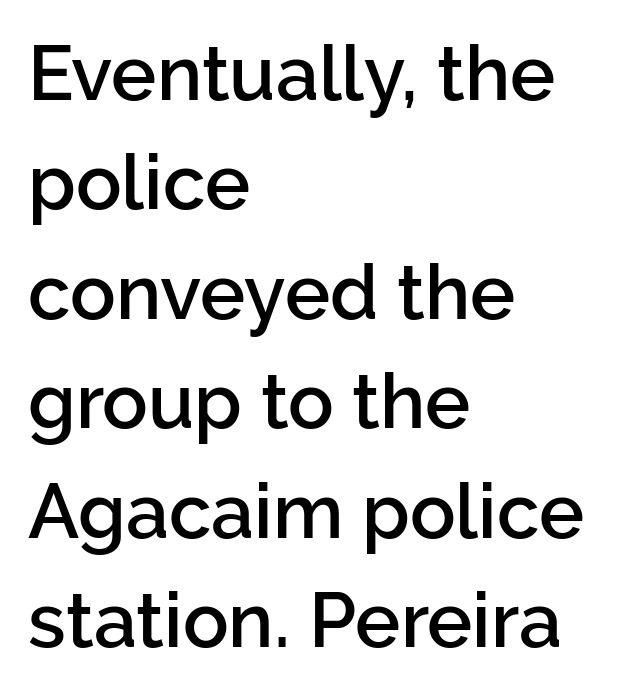
The image shows 76 px semibold sans-serif type, upright; set left-aligned, normal line spacing (1.44x), normal letter spacing, not underlined; low stroke contrast and a medium x-height.
